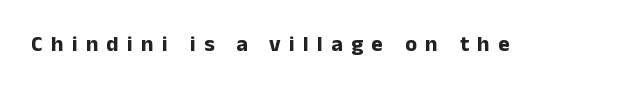
The image shows 22 px bold type, upright; set unusually wide letter spacing (+0.38 em), not underlined.
